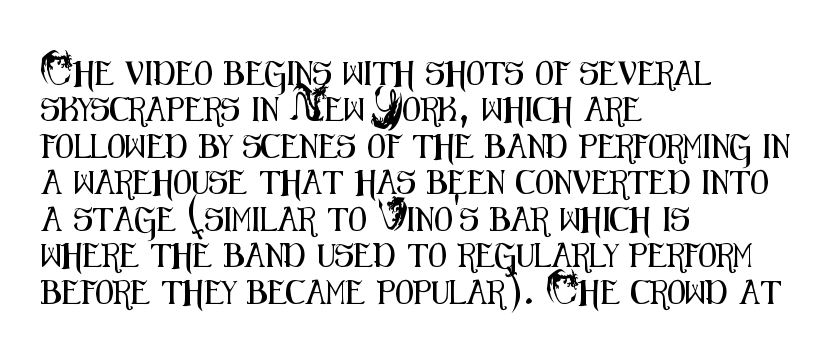
The image shows 24 px text type, upright; set left-aligned, normal line spacing (1.52x), normal letter spacing, not underlined.
